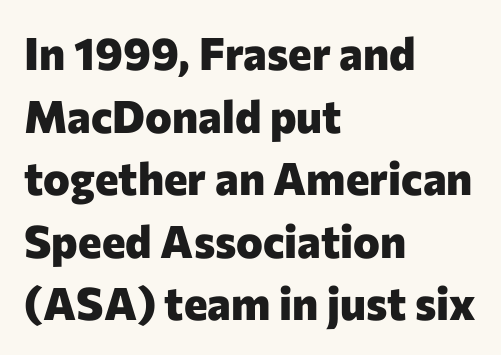
{"serif": "no", "italic": "no", "bold": "yes", "weight": "heavy", "width": "normal", "stroke_contrast": "low", "x_height": "medium", "monospaced": "no", "underline": "no", "align": "left", "line_spacing": "normal", "line_spacing_ratio": 1.39, "letter_spacing": "normal", "letter_spacing_em": 0.0, "glyph_px": 45}
